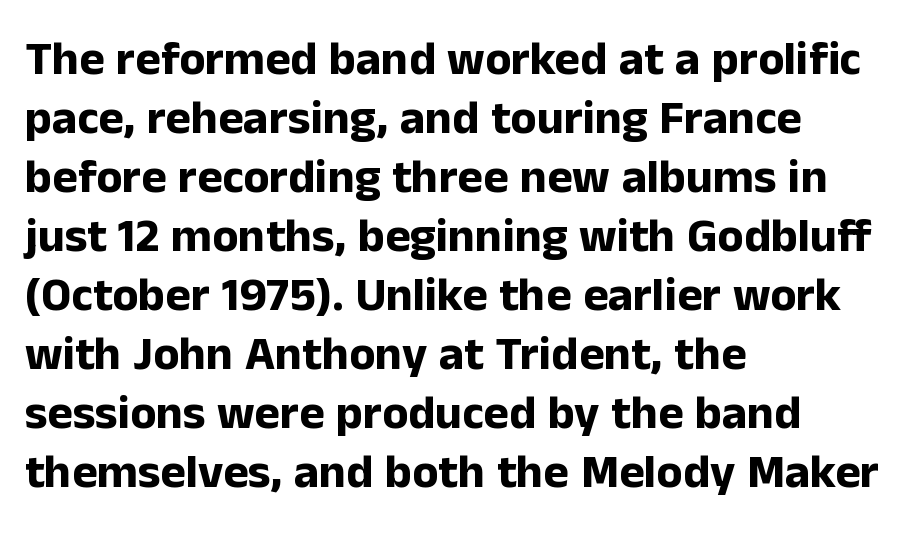
Q: Is the text bold? A: Yes.
Q: Is the text italic (slanted)? A: No, it is upright.
Q: Is the typeface a serif or a sans-serif typeface? A: Sans-serif.
Q: Is the text underlined? A: No.
Q: How is the paragraph aligned? A: Left-aligned.
Q: Is the spacing between letters normal or unusually wide? A: Normal.
Q: Width (condensed, normal, or wide)? A: Normal.
Q: Stroke contrast? A: Low.
Q: x-height? A: Medium.
Q: Monospaced? A: No.
